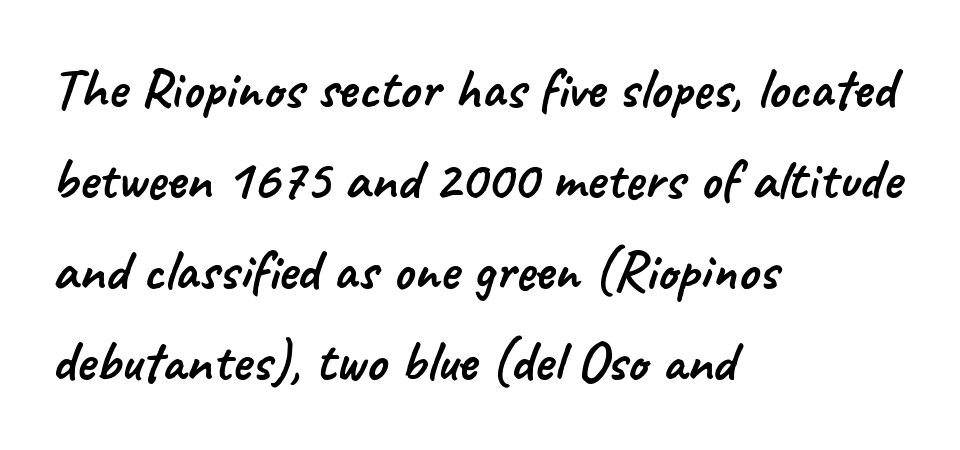
Letterform terminals end flat and unadorned throughout the passage. Typeset ragged right — the left edge is the straight one. The designer left line spacing at the default. How are the letters spaced? Ordinarily, with no added tracking.
